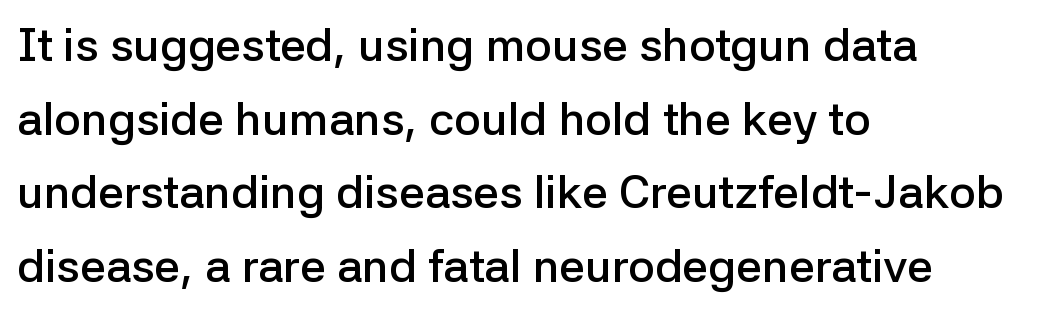
Q: Is the text bold? A: Semi-bold.
Q: Is the text italic (slanted)? A: No, it is upright.
Q: Is the typeface a serif or a sans-serif typeface? A: Sans-serif.
Q: Is the text underlined? A: No.
Q: How is the paragraph aligned? A: Left-aligned.
Q: Is the spacing between letters normal or unusually wide? A: Normal.
Q: Is the spacing between lines tight, normal or loose? A: Normal.
Q: Width (condensed, normal, or wide)? A: Normal.
Q: Stroke contrast? A: Low.
Q: x-height? A: Medium.
Q: Monospaced? A: No.
